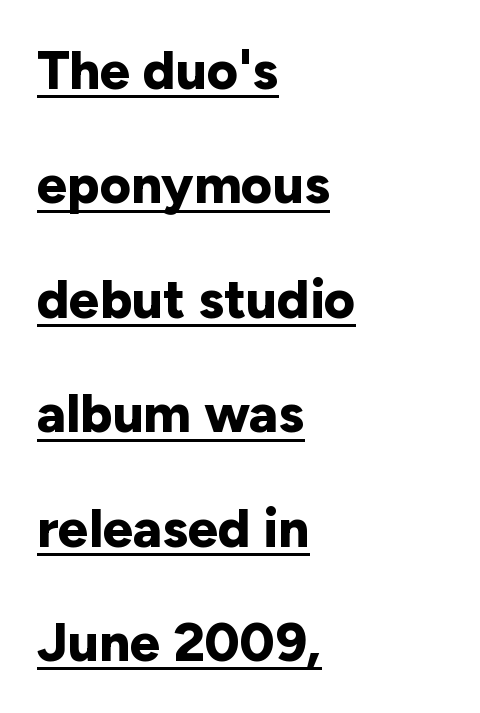
Thick stems and heavy bowls — unmistakably bold. The paragraph has a hard left edge and a soft right edge. The line-height multiplier appears high, well above default. Is this a sans? Yes — the strokes have no serifs. The face used here is rendered with its standard letterfit.
